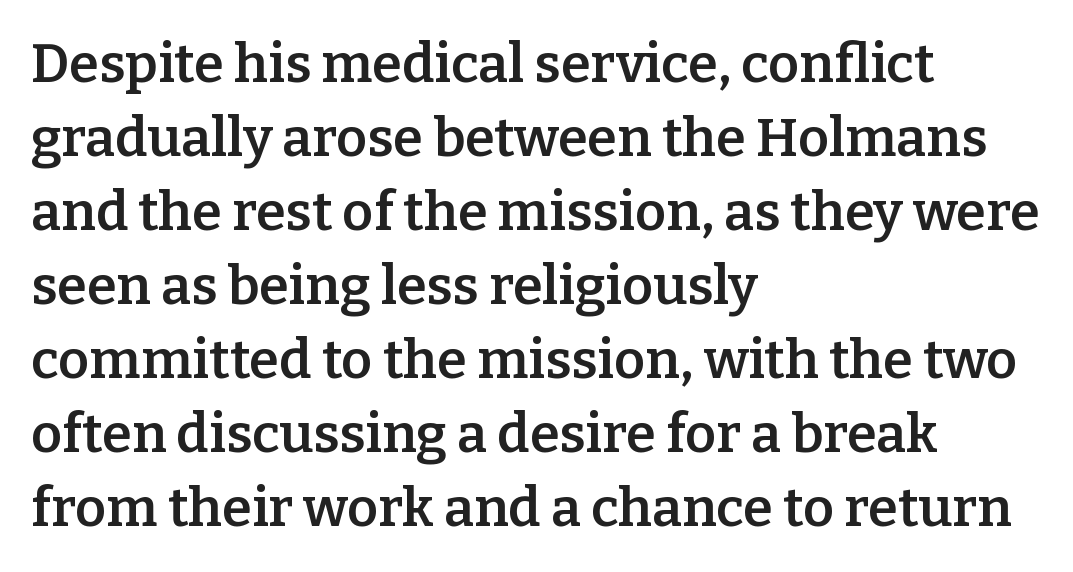
Q: Is the text bold? A: Semi-bold.
Q: Is the text italic (slanted)? A: No, it is upright.
Q: Is the typeface a serif or a sans-serif typeface? A: Serif.
Q: Is the text underlined? A: No.
Q: How is the paragraph aligned? A: Left-aligned.
Q: Is the spacing between letters normal or unusually wide? A: Normal.
Q: Is the spacing between lines tight, normal or loose? A: Normal.
Q: Width (condensed, normal, or wide)? A: Normal.
Q: Stroke contrast? A: Low.
Q: x-height? A: Medium.
Q: Monospaced? A: No.
